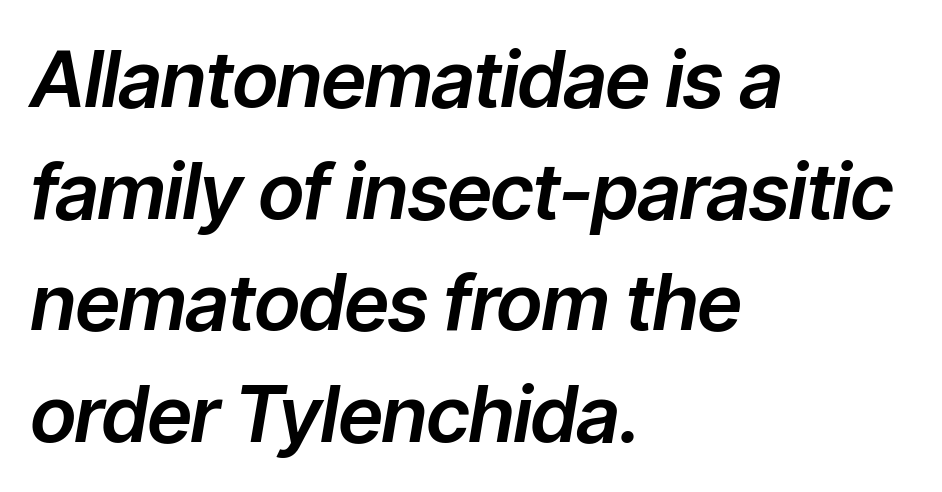
Italic: yes, the glyphs are oblique. The foot of each line stays bare and open. The rows are spaced the way most documents space them. Here the glyphs are tracked normally, forming tight word shapes.
